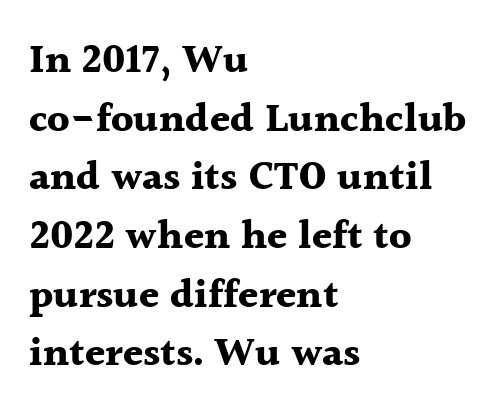
The image shows 41 px bold serif type, upright; set left-aligned, normal line spacing (1.43x), normal letter spacing, not underlined; a medium x-height.
